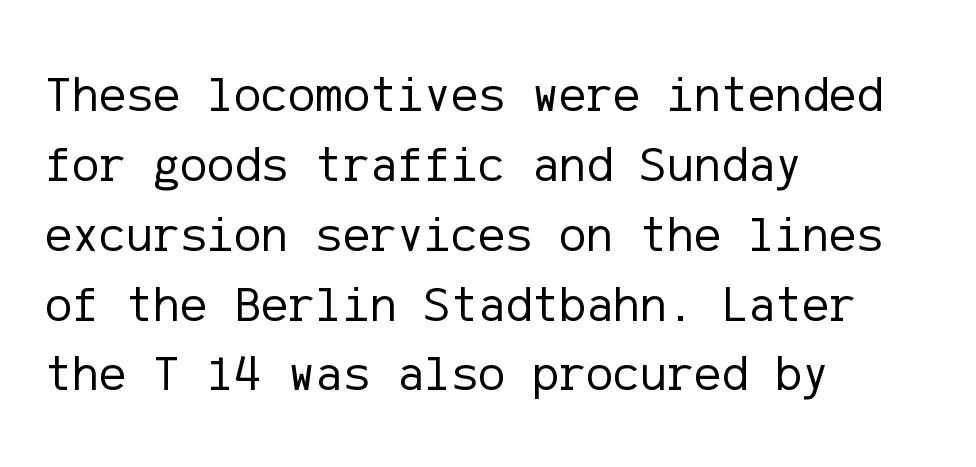
The image shows 51 px regular-weight sans-serif type, upright; set left-aligned, normal line spacing (1.37x), normal letter spacing, not underlined; low stroke contrast and a medium x-height.
